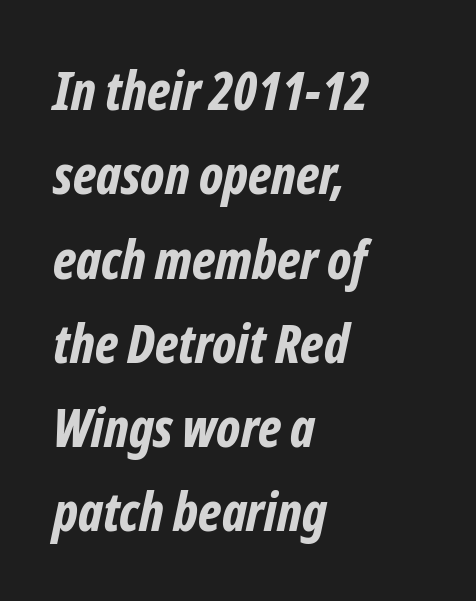
A classic flush-left, rag-right setting is used for this passage. Strong, thick strokes mark this as bold type. This sample uses an oblique cut, with every glyph tilted off the vertical. What's the leading like? Ordinary, nothing unusual.
